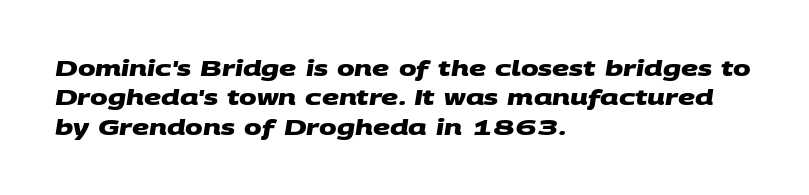
Quick note: interline space is typical. These lines are set flush left with a ragged right edge. Nothing unusual about the tracking: characters are spaced as the font intends. Decoration check: the copy has no underline. Heavy, bold letterforms.
